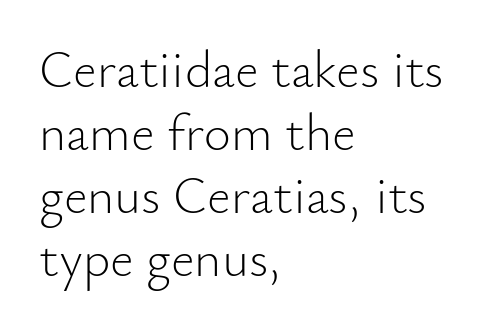
Q: Is the text bold? A: No.
Q: Is the text italic (slanted)? A: No, it is upright.
Q: Is the typeface a serif or a sans-serif typeface? A: Sans-serif.
Q: Is the text underlined? A: No.
Q: How is the paragraph aligned? A: Left-aligned.
Q: Is the spacing between letters normal or unusually wide? A: Normal.
Q: Width (condensed, normal, or wide)? A: Normal.
Q: Stroke contrast? A: Low.
Q: x-height? A: Small.
Q: Monospaced? A: No.
